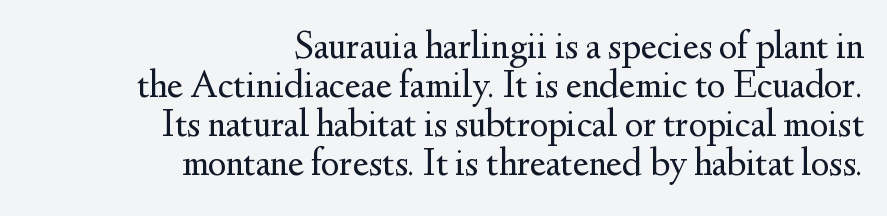
A serif font was chosen for this passage. Compared with a flush-left layout, this one pins lines to the opposite, right side. Unmarked baselines from the first word to the last. This sample has the flowing, uneven cadence of proportional lettering.
